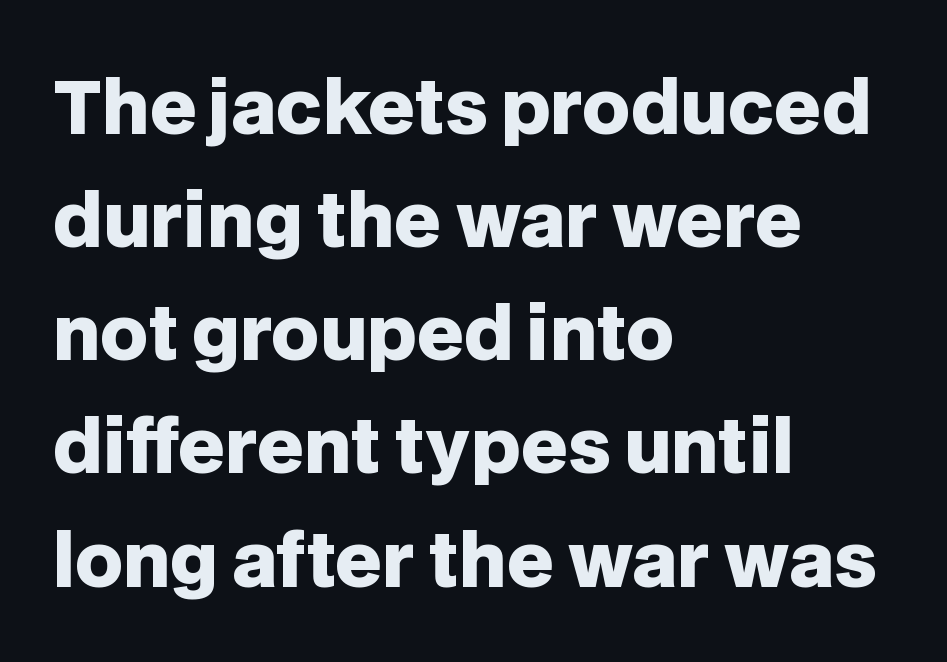
The image shows 73 px heavy sans-serif type, upright; set left-aligned, normal line spacing (1.55x), normal letter spacing, not underlined; low stroke contrast and a large x-height.
